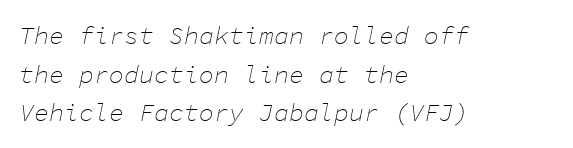
Tracking here is standard; glyphs follow each other at the usual distance. What's the leading like? Ordinary, nothing unusual. Stroke mass is kept to a normal reading level or below. There's an unmistakable incline to the writing here. Honestly, there is no underline to notice here at all. The typesetter chose a ragged-right arrangement here.
